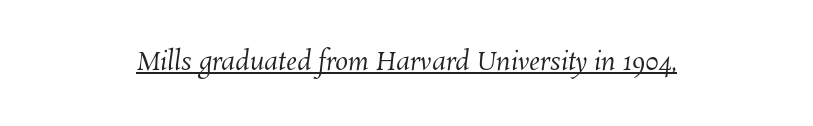
{"bold": "no", "underline": "yes", "align": "center", "letter_spacing": "normal", "letter_spacing_em": 0.0, "glyph_px": 26}
